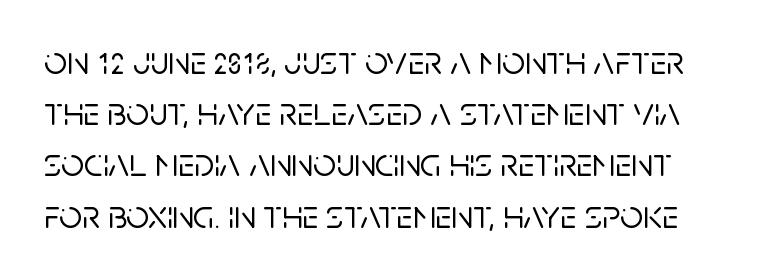
Q: Is the text italic (slanted)? A: No, it is upright.
Q: Is the typeface a serif or a sans-serif typeface? A: Sans-serif.
Q: Is the text underlined? A: No.
Q: Is the spacing between letters normal or unusually wide? A: Normal.
Q: Is the spacing between lines tight, normal or loose? A: Normal.
Q: Width (condensed, normal, or wide)? A: Normal.
Q: Stroke contrast? A: Low.
Q: x-height? A: Large.
Q: Monospaced? A: No.
